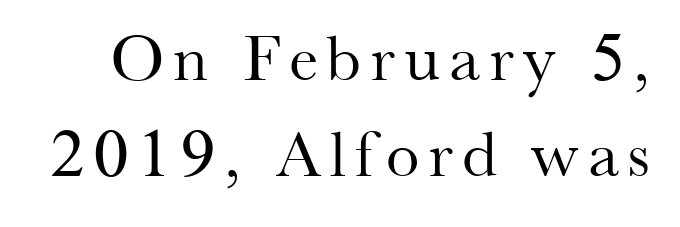
Here the designer chose a conventional face with non-uniform glyph widths. The space between consecutive lines is moderate. Check where the strokes stop: tiny serifs finish them off. Rendered with straight, roman letterforms. Descender tails drop into unmarked territory. Bold? No — there's no thickening of the strokes.
